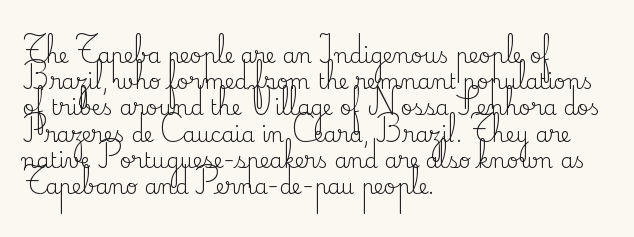
Does extra space separate the letters? No, they use regular spacing. Layout note: lines flush left. The area under the type is left untouched. This reads as an unemphasized weight, regular at the heaviest. This is roman type, the default non-slanted kind. Vertical spacing — default.
